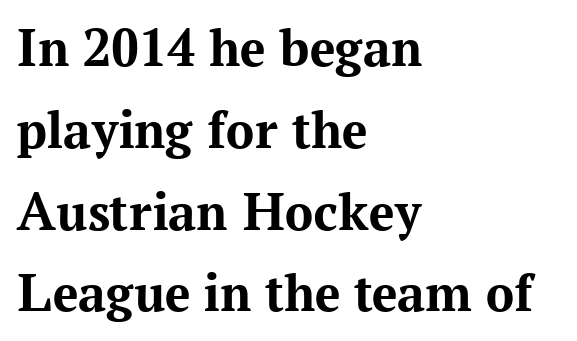
Rows of type keep a routine distance in the vertical direction. Characters follow at the spacing the type designer built in. Notice how the passage keeps a crisp vertical edge on the left only. As a designer I'd log this as weight 700, bold. Posture: upright roman. You can tell from the footed stems that serif type was used.
